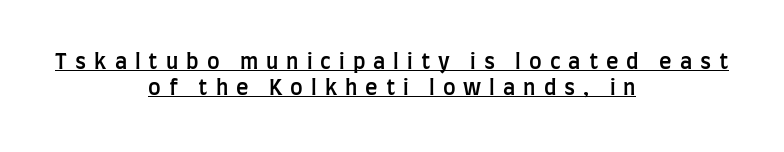
Q: Is the text bold? A: Semi-bold.
Q: Is the text italic (slanted)? A: No, it is upright.
Q: Is the text underlined? A: Yes.
Q: How is the paragraph aligned? A: Centered.
Q: Is the spacing between letters normal or unusually wide? A: Unusually wide.
